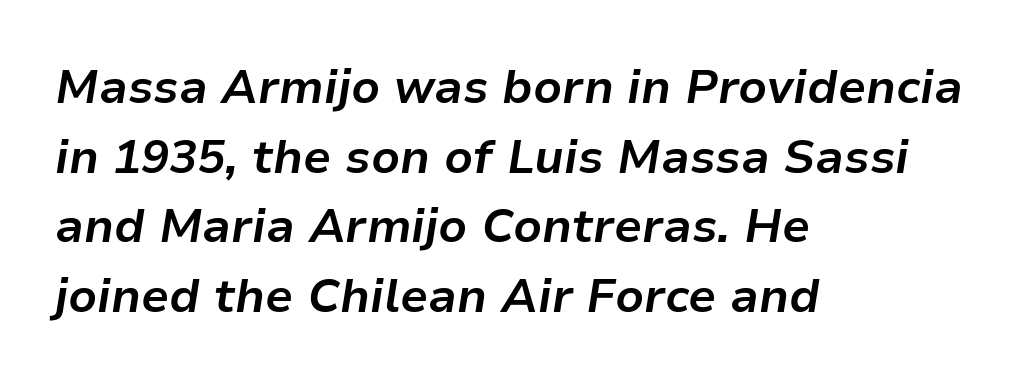
{"italic": "yes", "lean": "right", "slant_degrees": 9, "bold": "yes", "weight": "bold", "width": "normal", "stroke_contrast": "low", "x_height": "medium", "monospaced": "no", "underline": "no", "align": "left", "line_spacing": "normal", "line_spacing_ratio": 1.48, "letter_spacing": "normal", "letter_spacing_em": 0.0, "glyph_px": 47}
